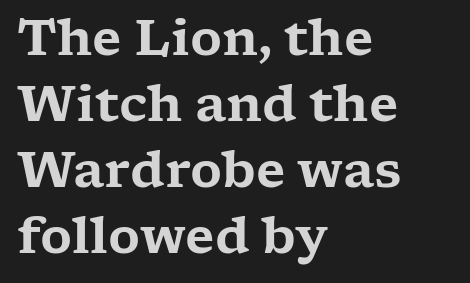
Q: Is the text italic (slanted)? A: No, it is upright.
Q: Is the typeface a serif or a sans-serif typeface? A: Serif.
Q: Is the text underlined? A: No.
Q: How is the paragraph aligned? A: Left-aligned.
Q: Is the spacing between letters normal or unusually wide? A: Normal.
Q: Is the spacing between lines tight, normal or loose? A: Normal.
Q: Width (condensed, normal, or wide)? A: Wide.
Q: Stroke contrast? A: Low.
Q: x-height? A: Medium.
Q: Monospaced? A: No.
